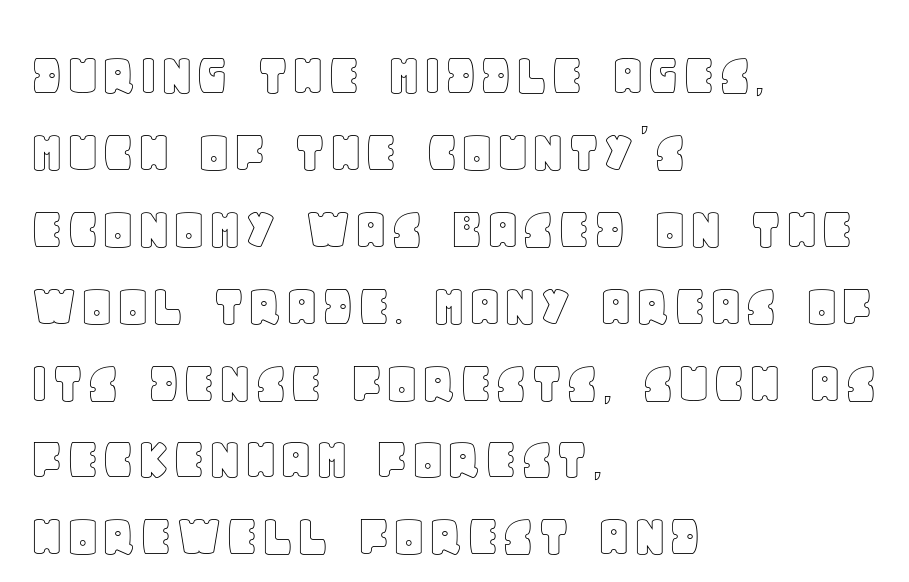
Q: Is the text italic (slanted)? A: No, it is upright.
Q: Is the text underlined? A: No.
Q: How is the paragraph aligned? A: Left-aligned.
Q: Is the spacing between letters normal or unusually wide? A: Normal.
Q: Width (condensed, normal, or wide)? A: Normal.
Q: x-height? A: Large.
Q: Monospaced? A: No.
